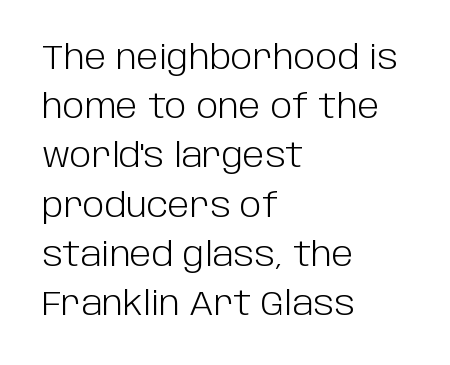
{"serif": "no", "italic": "no", "bold": "no", "weight": "light", "width": "normal", "stroke_contrast": "low", "x_height": "large", "monospaced": "no", "underline": "no", "align": "left", "line_spacing": "normal", "line_spacing_ratio": 1.49, "letter_spacing": "normal", "letter_spacing_em": 0.0, "glyph_px": 33}
